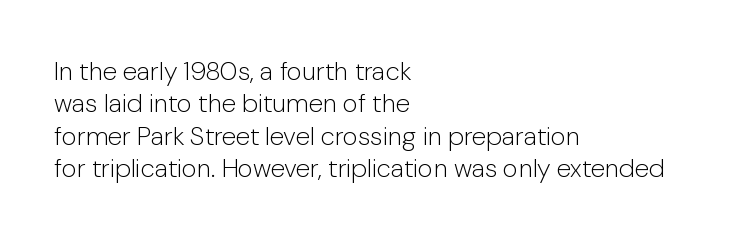
{"italic": "no", "bold": "no", "underline": "no", "align": "left", "line_spacing": "normal", "line_spacing_ratio": 1.25, "letter_spacing": "normal", "letter_spacing_em": 0.0, "glyph_px": 26}
